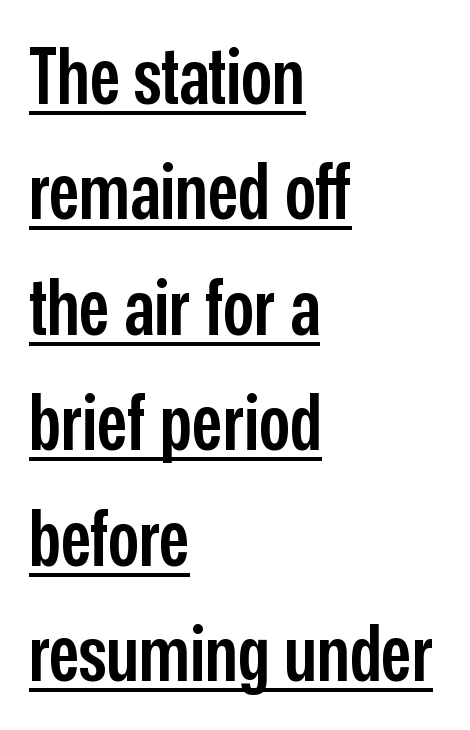
These lines stack with their left ends in a neat column. Normally led — the rows are evenly, conventionally spaced. These lines are composed in type without serifs. The letters advance in unequal steps, a hallmark of proportional type.
